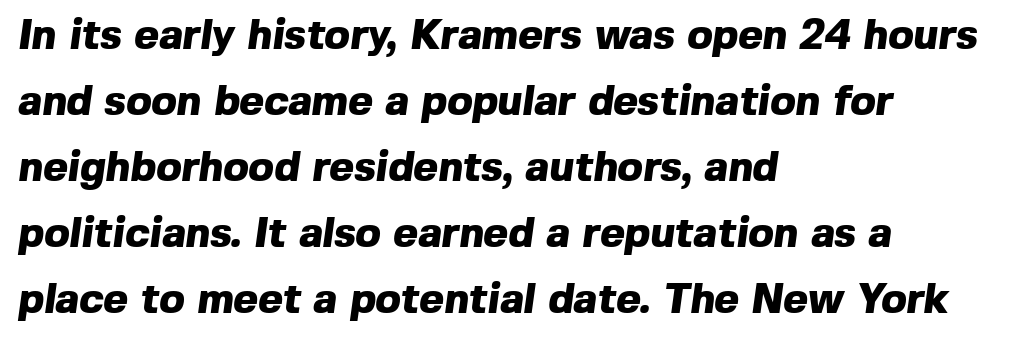
{"serif": "no", "bold": "yes", "weight": "heavy", "width": "normal", "x_height": "medium", "monospaced": "no", "underline": "no", "align": "left", "line_spacing": "normal", "line_spacing_ratio": 1.57, "letter_spacing": "normal", "letter_spacing_em": 0.0, "glyph_px": 42}
